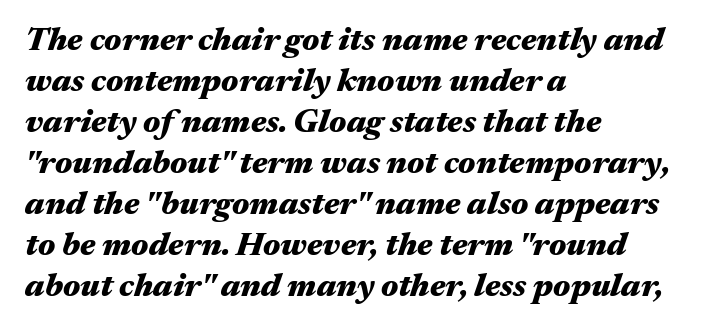
The image shows 33 px heavy, wide type, italic (leaning right); set left-aligned, line spacing 1.24x, normal letter spacing, not underlined; medium stroke contrast and a medium x-height.
